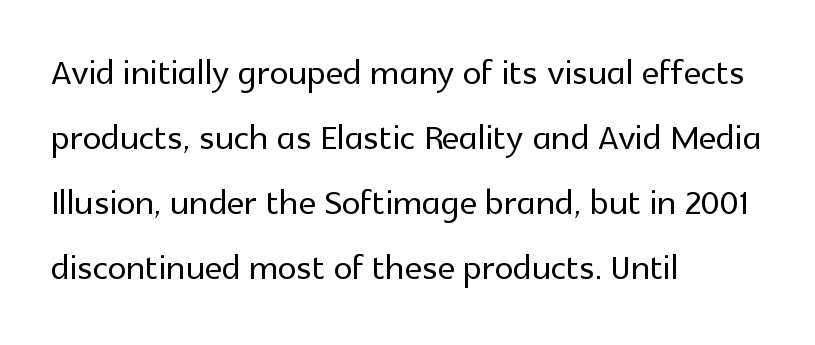
Q: Is the text italic (slanted)? A: No, it is upright.
Q: Is the typeface a serif or a sans-serif typeface? A: Sans-serif.
Q: Is the text underlined? A: No.
Q: How is the paragraph aligned? A: Left-aligned.
Q: Is the spacing between letters normal or unusually wide? A: Normal.
Q: Is the spacing between lines tight, normal or loose? A: Normal.
Q: Width (condensed, normal, or wide)? A: Normal.
Q: x-height? A: Medium.
Q: Monospaced? A: No.
